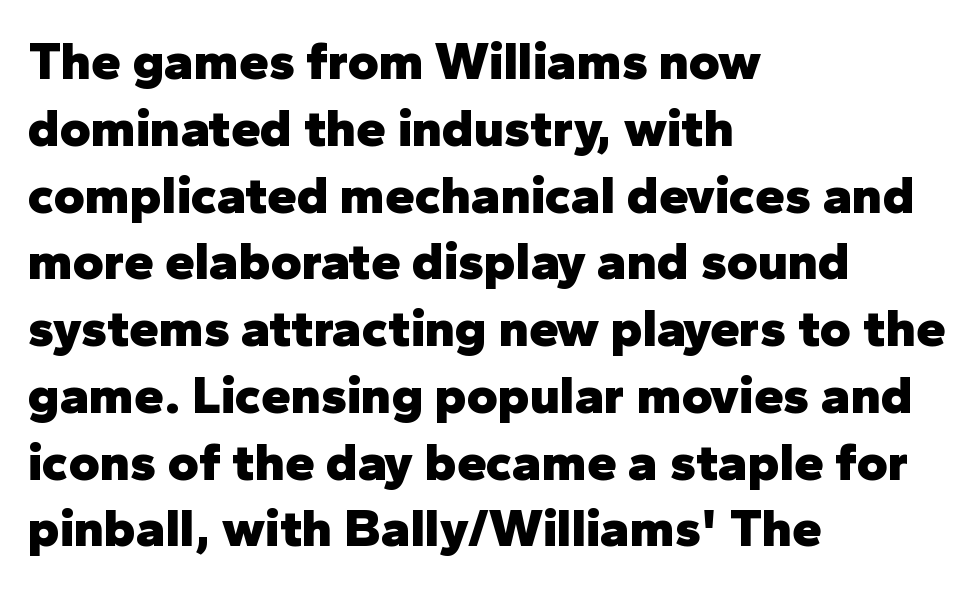
The image shows 53 px heavy sans-serif type, upright; set left-aligned, normal line spacing (1.26x), normal letter spacing, not underlined; low stroke contrast and a medium x-height.
